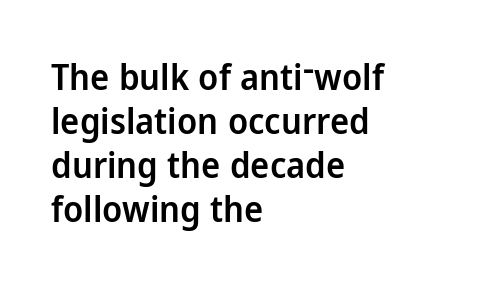
Q: Is the text bold? A: Semi-bold.
Q: Is the text italic (slanted)? A: No, it is upright.
Q: Is the typeface a serif or a sans-serif typeface? A: Sans-serif.
Q: Is the text underlined? A: No.
Q: How is the paragraph aligned? A: Left-aligned.
Q: Is the spacing between letters normal or unusually wide? A: Normal.
Q: Width (condensed, normal, or wide)? A: Normal.
Q: Stroke contrast? A: Low.
Q: x-height? A: Medium.
Q: Monospaced? A: No.
